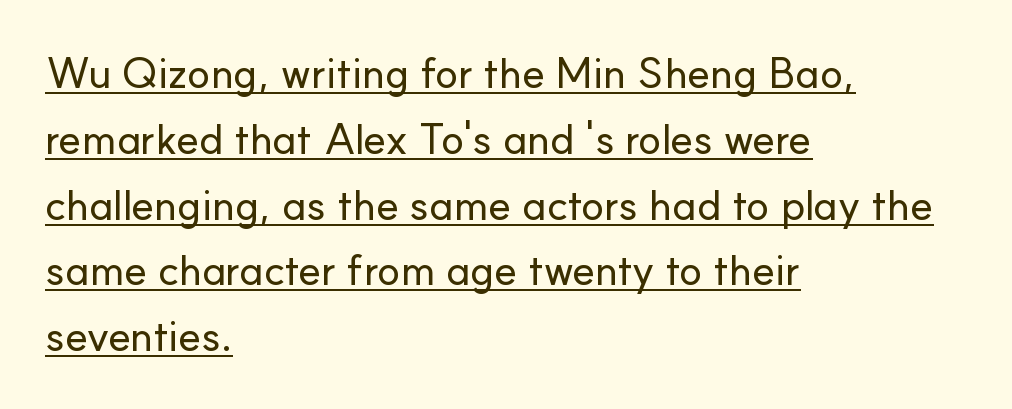
A typesetter would mark this as roman, not italic. Nothing unusual about the tracking: characters are spaced as the font intends. You can see a thin bar hugging the bottom of the glyphs. This sample is left-justified, so line endings fall wherever the words run out.
